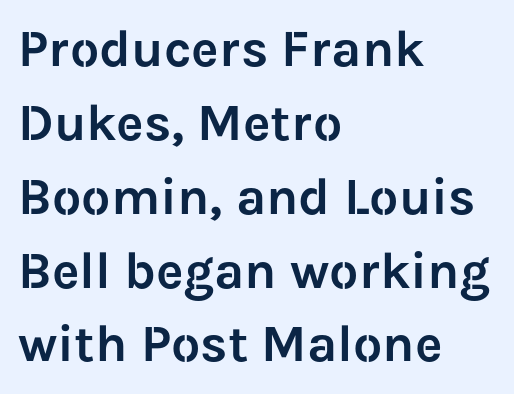
Regular leading. The string is rendered with underlining switched off. The passage shown is typed in a proportional face where columns would drift. Standard letterfit; no display-style spreading of the glyphs.
